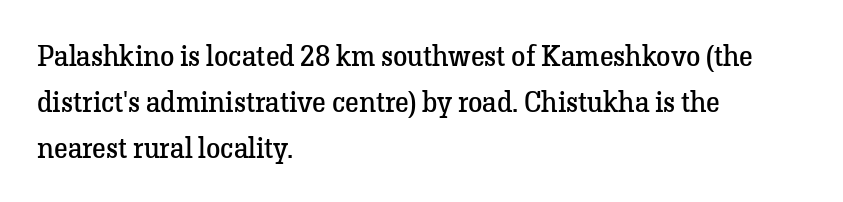
{"serif": "yes", "italic": "no", "bold": "no", "weight": "regular", "width": "normal", "stroke_contrast": "low", "x_height": "medium", "monospaced": "no", "underline": "no", "align": "left", "line_spacing": "normal", "line_spacing_ratio": 1.58, "letter_spacing": "normal", "letter_spacing_em": 0.0, "glyph_px": 29}
